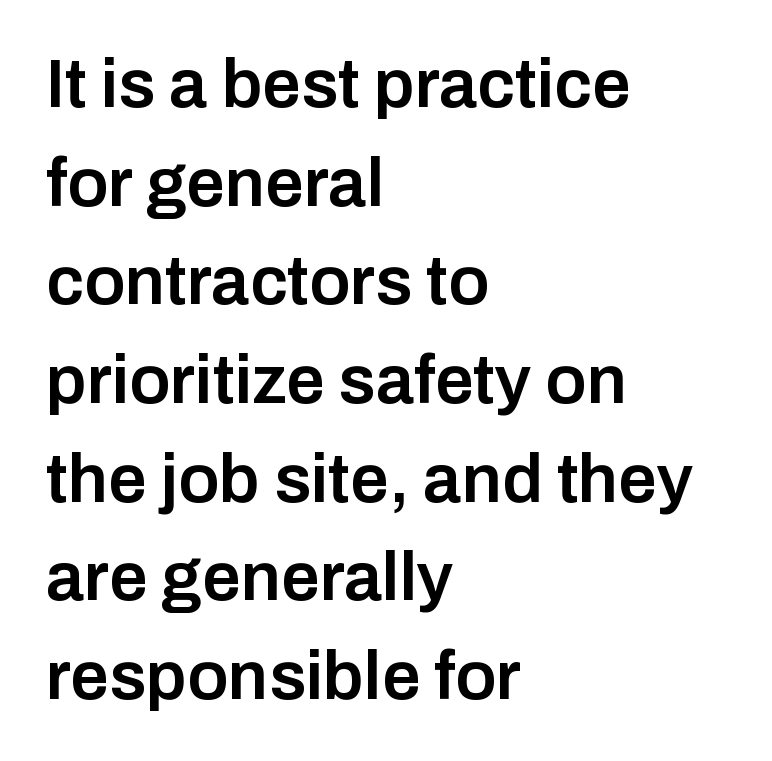
The image shows 69 px semibold sans-serif type, upright; set left-aligned, normal line spacing (1.43x), normal letter spacing, not underlined; low stroke contrast and a medium x-height.
